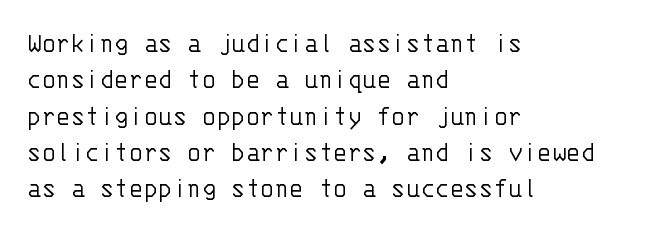
{"serif": "no", "italic": "no", "bold": "no", "weight": "light", "width": "normal", "stroke_contrast": "low", "x_height": "large", "monospaced": "yes", "underline": "no", "align": "left", "line_spacing_ratio": 1.21, "letter_spacing": "normal", "letter_spacing_em": 0.0, "glyph_px": 30}
